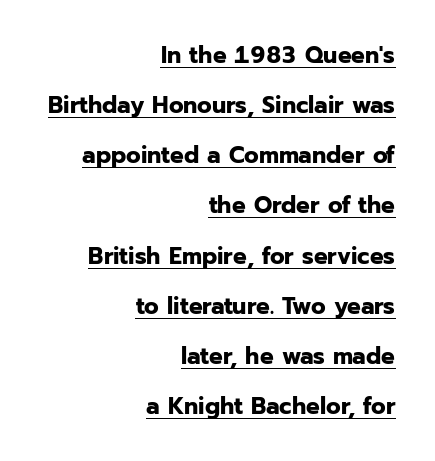
The image shows 24 px bold type, upright; set right-aligned, loose line spacing (2.09x), normal letter spacing, underlined.
